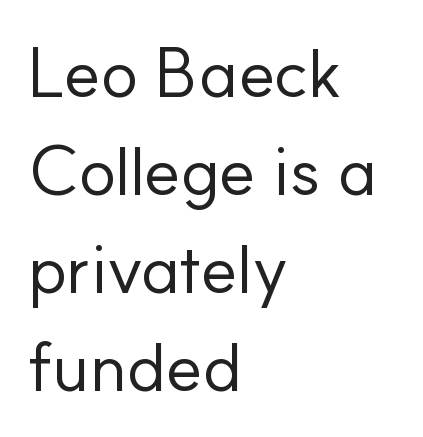
The image shows 70 px regular-weight sans-serif type, upright; set left-aligned, normal line spacing (1.4x), normal letter spacing, not underlined; low stroke contrast and a small x-height.
